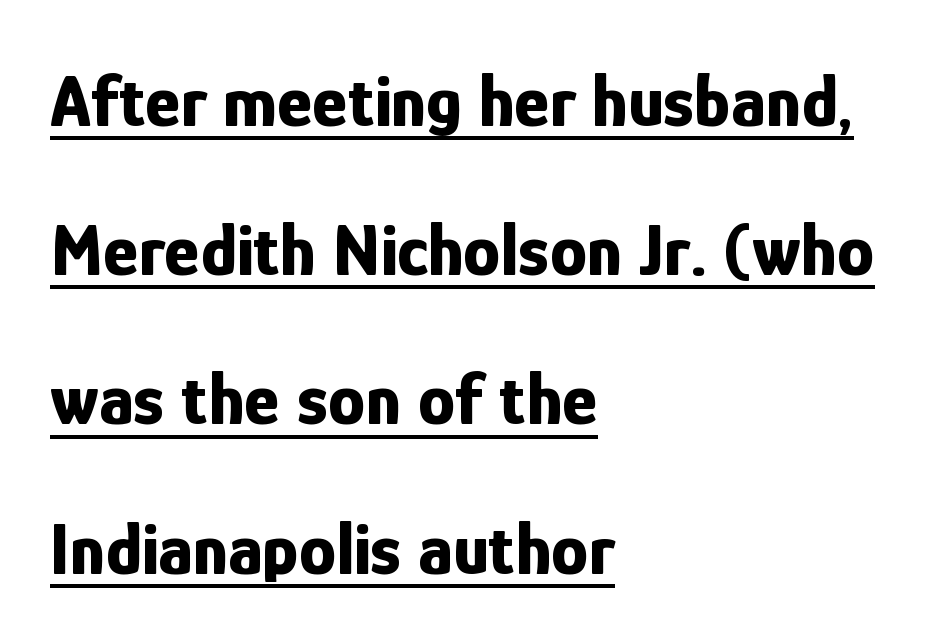
{"serif": "no", "italic": "no", "bold": "yes", "weight": "bold", "width": "condensed", "stroke_contrast": "low", "x_height": "medium", "monospaced": "no", "underline": "yes", "align": "left", "line_spacing": "loose", "line_spacing_ratio": 1.99, "letter_spacing": "normal", "letter_spacing_em": 0.0, "glyph_px": 75}
